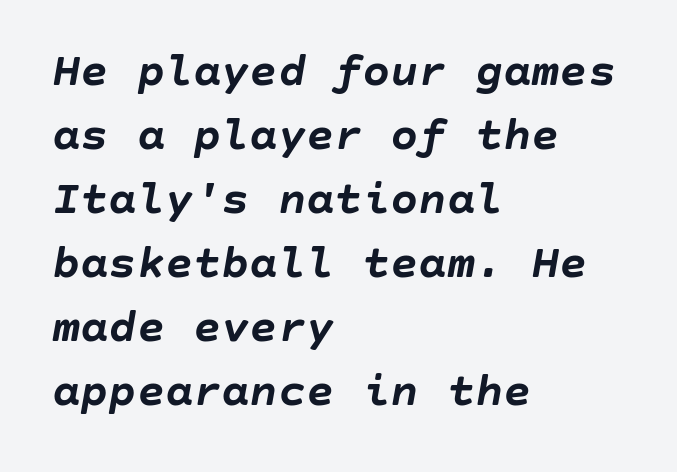
The tracking reads as untouched default to a designer's eye. The lines are quadded left. Each glyph is drawn with heavy, bold strokes. Compared with typical paragraphs, the rows here are spaced about the same.
